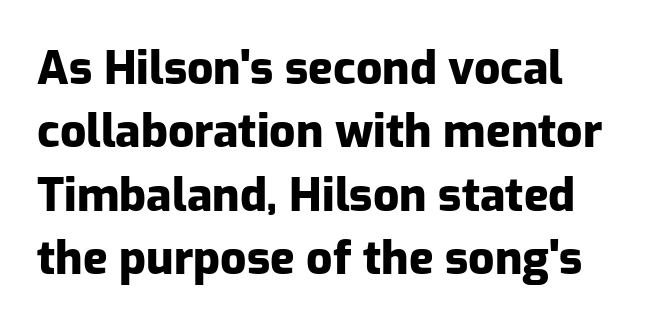
The image shows 46 px heavy sans-serif type, upright; set left-aligned, normal line spacing (1.38x), normal letter spacing, not underlined; low stroke contrast and a medium x-height.
